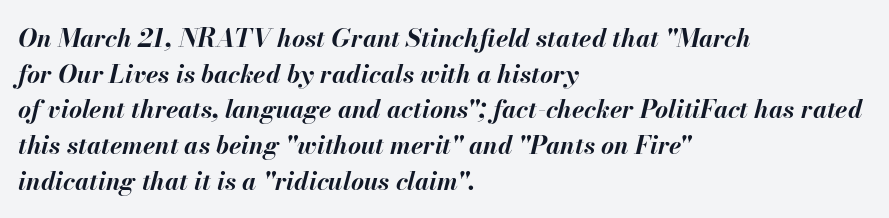
Set as a true bold cut, around the 700 mark. Observe the lean: these are italic letterforms. Summary of vertical rhythm: regular, with standard interline spacing. Rule under the text: the space is simply empty. If you drew a ruler down the left edge, every line would touch it. The rendering keeps characters at their native spacing.
